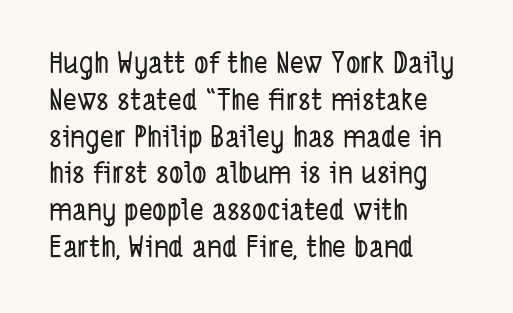
{"serif": "no", "width": "condensed", "stroke_contrast": "low", "x_height": "medium", "monospaced": "no", "underline": "no", "align": "left", "line_spacing": "normal", "line_spacing_ratio": 1.27, "letter_spacing": "normal", "letter_spacing_em": 0.0, "glyph_px": 29}
